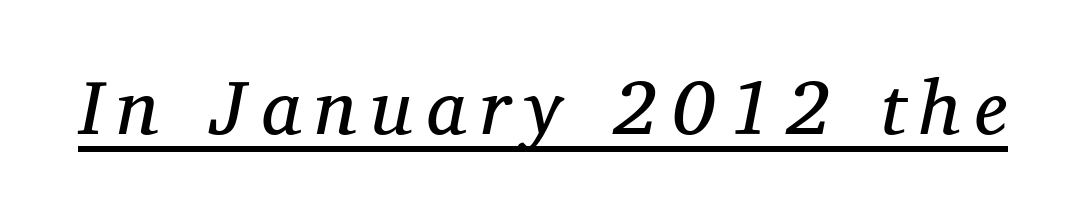
{"serif": "yes", "italic": "yes", "lean": "right", "slant_degrees": 11, "bold": "no", "weight": "regular", "width": "normal", "stroke_contrast": "medium", "x_height": "medium", "monospaced": "no", "underline": "yes", "glyph_px": 77}
